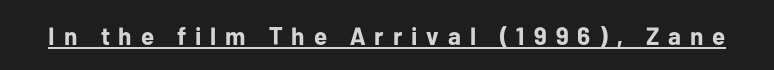
Typesetter's note: full bold, strokes at maximum text heaviness. The rendering uses the underline text-decoration. This rendering widens character spacing well past its baseline value. Notice how the stems are strictly vertical — no italics here.
